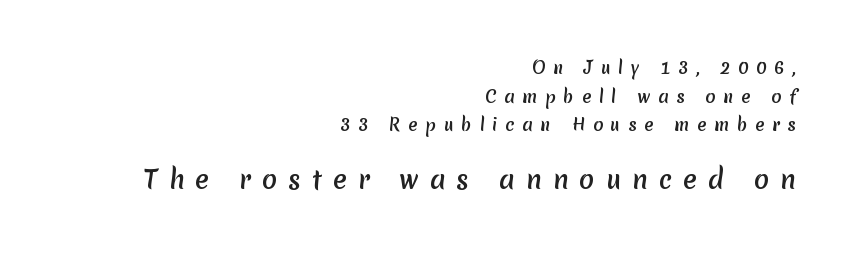
Q: Is the text underlined? A: No.
Q: How is the paragraph aligned? A: Right-aligned.
Q: Is the spacing between letters normal or unusually wide? A: Unusually wide.
Q: Is the spacing between lines tight, normal or loose? A: Normal.
Q: Which block of text is set in a larger size, the first (top) or the second (bottom)? A: The second (bottom) one.
